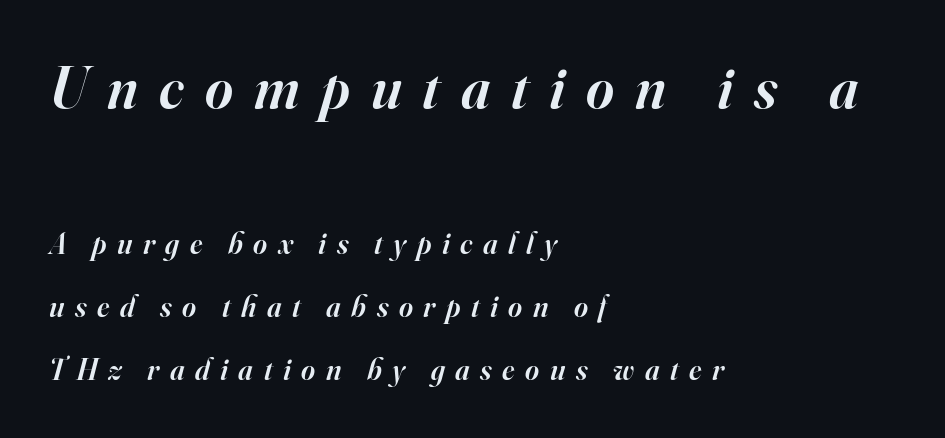
The image shows 60 px semibold serif type, italic (leaning right); set left-aligned, loose line spacing (2.11x), unusually wide letter spacing (+0.35 em), not underlined; the first (top) block is 2.0x larger; high stroke contrast and a small x-height.
